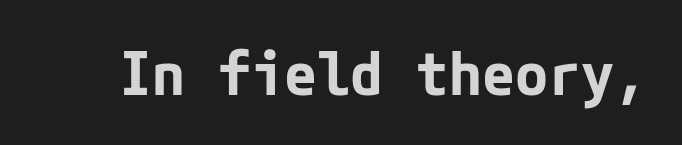
{"serif": "no", "italic": "no", "bold": "yes", "weight": "bold", "width": "normal", "stroke_contrast": "low", "x_height": "medium", "underline": "no", "letter_spacing": "normal", "letter_spacing_em": 0.0, "glyph_px": 60}
